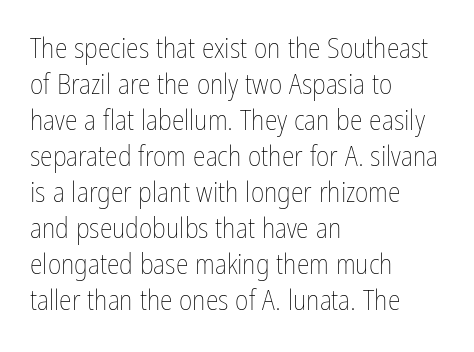
Q: Is the text bold? A: No.
Q: Is the text italic (slanted)? A: No, it is upright.
Q: Is the text underlined? A: No.
Q: How is the paragraph aligned? A: Left-aligned.
Q: Is the spacing between letters normal or unusually wide? A: Normal.
Q: Width (condensed, normal, or wide)? A: Condensed.
Q: Stroke contrast? A: Low.
Q: x-height? A: Medium.
Q: Monospaced? A: No.
